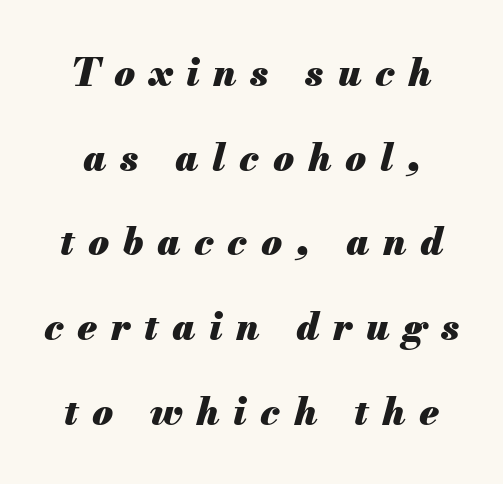
The image shows 38 px heavy type, italic (leaning right); set loose line spacing (2.23x), unusually wide letter spacing (+0.36 em), not underlined; medium stroke contrast and a small x-height.
